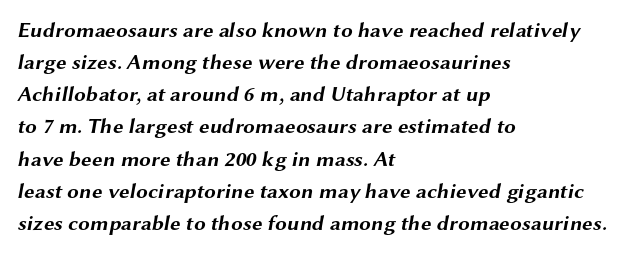
{"bold": "yes", "underline": "no", "align": "left", "line_spacing": "normal", "line_spacing_ratio": 1.53, "letter_spacing": "normal", "letter_spacing_em": 0.0, "glyph_px": 21}
